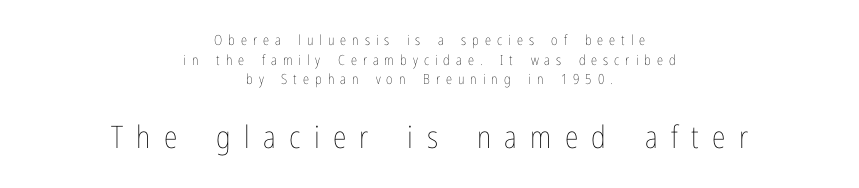
Q: Is the text bold? A: No.
Q: Is the text italic (slanted)? A: No, it is upright.
Q: Is the text underlined? A: No.
Q: How is the paragraph aligned? A: Centered.
Q: Is the spacing between letters normal or unusually wide? A: Unusually wide.
Q: Is the spacing between lines tight, normal or loose? A: Normal.
Q: Which block of text is set in a larger size, the first (top) or the second (bottom)? A: The second (bottom) one.
Q: Width (condensed, normal, or wide)? A: Condensed.
Q: Stroke contrast? A: Low.
Q: x-height? A: Medium.
Q: Monospaced? A: No.
